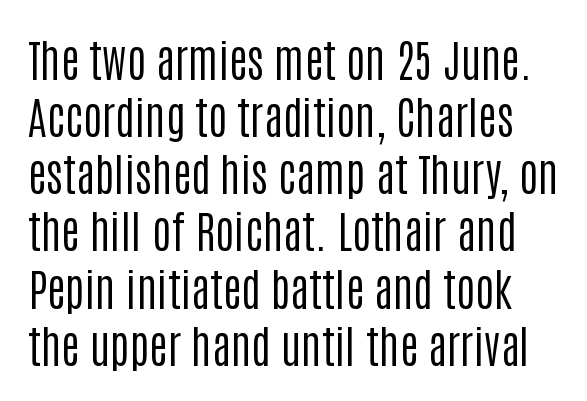
The words here are not underlined. Note: no serifs on the glyphs. Is the stroke heavy? The answer is a plain regular-or-lighter. In terms of posture, this sample is upright. The rendering uses a moderate line-height, typical for paragraphs.
